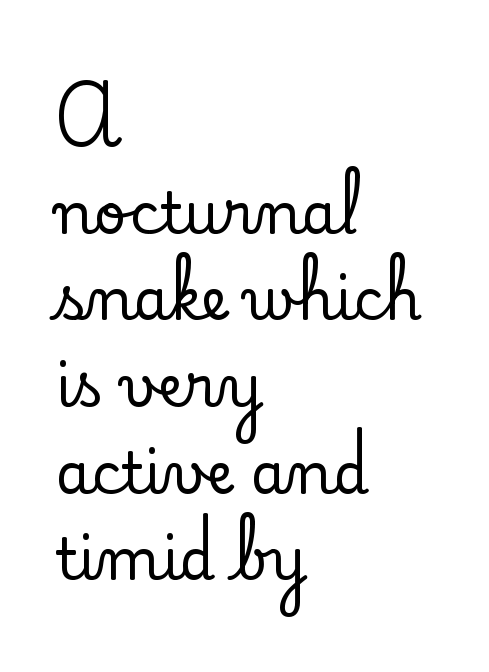
The image shows 57 px serif type, upright; set left-aligned, normal line spacing (1.52x), normal letter spacing, not underlined; low stroke contrast and a small x-height.
